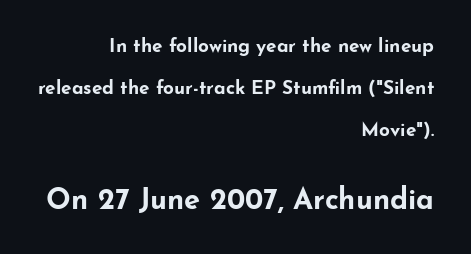
Every letter is thick-stroked: bold, no question. The characters display no serif detailing; their extremities are plain. These lines stand farther apart than default settings would place them. What stands out about the letter spacing? Nothing — it is the standard amount. Does the copy run flush right? Yes — the right margin is perfectly even. Underlining? Definitely not there.
